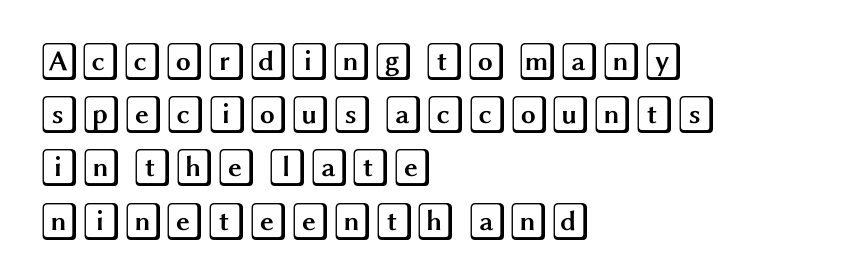
The image shows 38 px wide type, upright; set left-aligned, normal line spacing (1.4x), normal letter spacing, not underlined; a large x-height.
